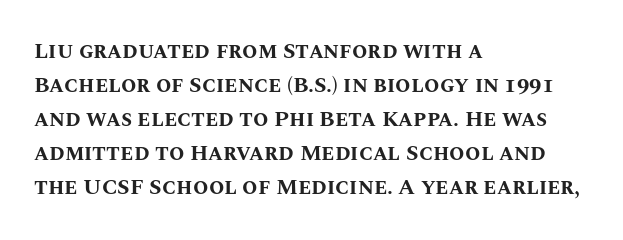
The image shows 22 px bold type, upright; set left-aligned, normal line spacing (1.55x), normal letter spacing, not underlined.
